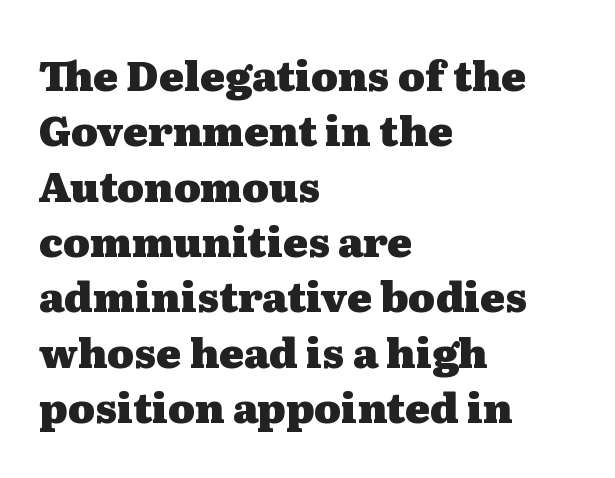
Q: Is the text bold? A: Yes.
Q: Is the text italic (slanted)? A: No, it is upright.
Q: Is the typeface a serif or a sans-serif typeface? A: Serif.
Q: Is the text underlined? A: No.
Q: How is the paragraph aligned? A: Left-aligned.
Q: Is the spacing between letters normal or unusually wide? A: Normal.
Q: Is the spacing between lines tight, normal or loose? A: Normal.
Q: Width (condensed, normal, or wide)? A: Wide.
Q: Stroke contrast? A: Medium.
Q: x-height? A: Medium.
Q: Monospaced? A: No.
